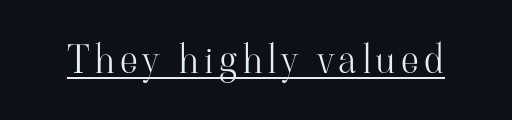
The image shows 39 px light serif type, upright; set underlined; high stroke contrast and a small x-height.
